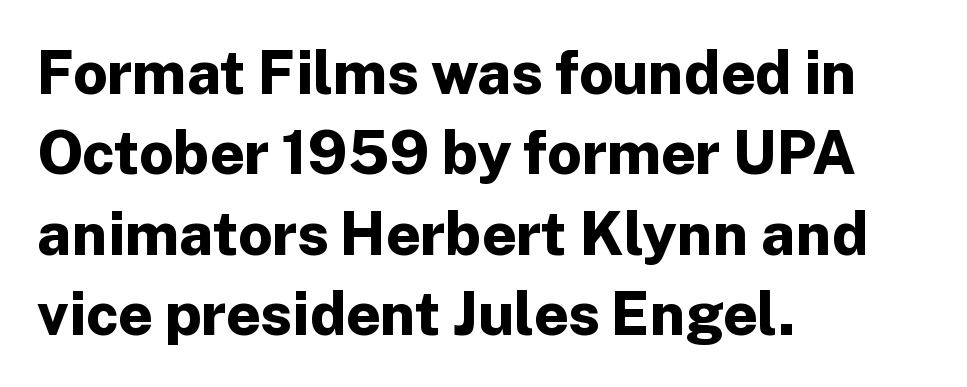
{"serif": "no", "italic": "no", "bold": "yes", "weight": "bold", "width": "normal", "stroke_contrast": "low", "x_height": "medium", "monospaced": "no", "underline": "no", "align": "left", "line_spacing": "normal", "line_spacing_ratio": 1.34, "letter_spacing": "normal", "letter_spacing_em": 0.0, "glyph_px": 60}
